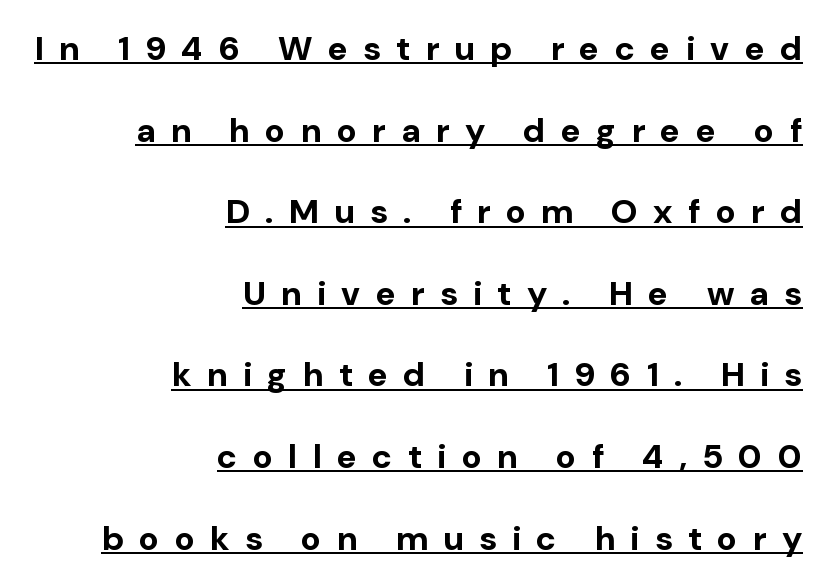
{"serif": "no", "italic": "no", "bold": "yes", "weight": "bold", "width": "normal", "stroke_contrast": "low", "x_height": "medium", "monospaced": "no", "underline": "yes", "align": "right", "line_spacing": "loose", "line_spacing_ratio": 2.4, "letter_spacing": "wide", "letter_spacing_em": 0.45, "glyph_px": 34}
